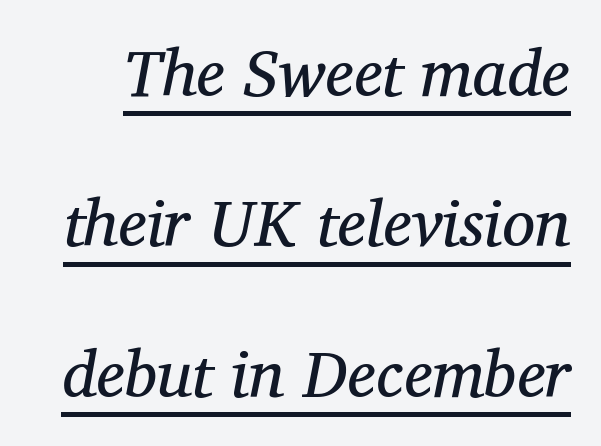
Q: Is the text bold? A: No.
Q: Is the text italic (slanted)? A: Yes, it leans right by about 12 degrees.
Q: Is the typeface a serif or a sans-serif typeface? A: Serif.
Q: Is the text underlined? A: Yes.
Q: Is the spacing between letters normal or unusually wide? A: Normal.
Q: Is the spacing between lines tight, normal or loose? A: Loose.
Q: Width (condensed, normal, or wide)? A: Normal.
Q: Stroke contrast? A: Medium.
Q: x-height? A: Medium.
Q: Monospaced? A: No.
